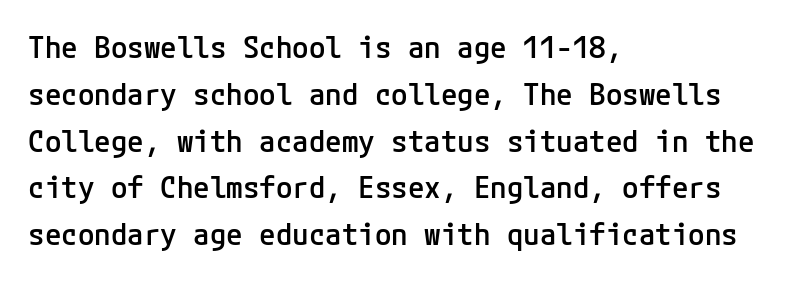
Q: Is the text bold? A: Semi-bold.
Q: Is the text italic (slanted)? A: No, it is upright.
Q: Is the typeface a serif or a sans-serif typeface? A: Sans-serif.
Q: Is the text underlined? A: No.
Q: How is the paragraph aligned? A: Left-aligned.
Q: Is the spacing between letters normal or unusually wide? A: Normal.
Q: Is the spacing between lines tight, normal or loose? A: Normal.
Q: Width (condensed, normal, or wide)? A: Normal.
Q: Stroke contrast? A: Low.
Q: x-height? A: Medium.
